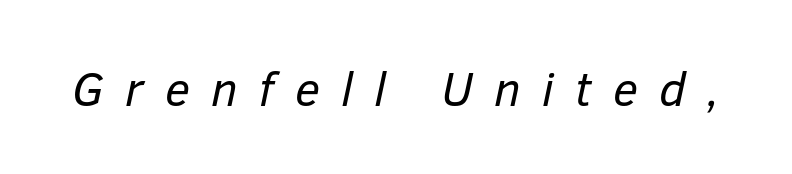
The image shows 48 px regular-weight type, italic (leaning right); set unusually wide letter spacing (+0.44 em), not underlined; low stroke contrast and a medium x-height.
